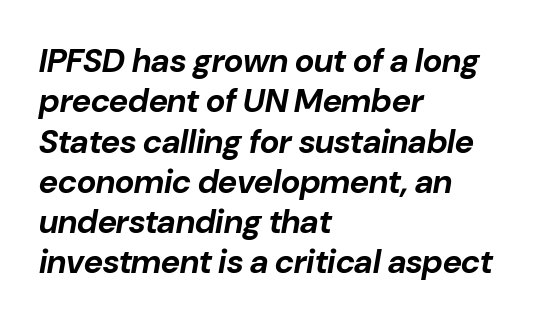
Q: Is the text bold? A: Yes.
Q: Is the text italic (slanted)? A: Yes, it leans right by about 10 degrees.
Q: Is the text underlined? A: No.
Q: How is the paragraph aligned? A: Left-aligned.
Q: Is the spacing between letters normal or unusually wide? A: Normal.
Q: Width (condensed, normal, or wide)? A: Normal.
Q: Stroke contrast? A: Low.
Q: x-height? A: Medium.
Q: Monospaced? A: No.
